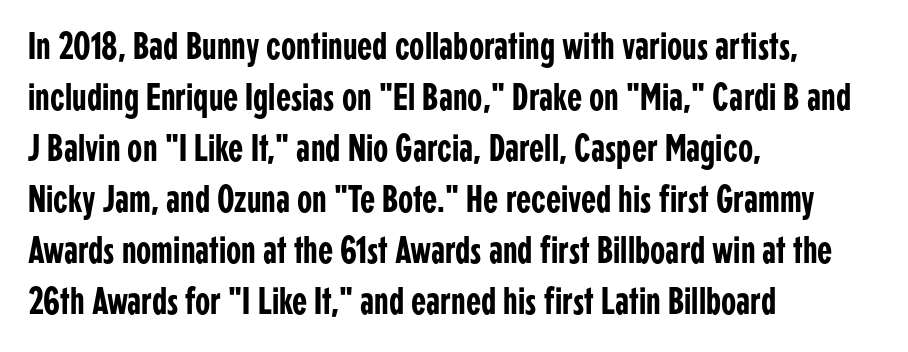
Baseline-to-baseline distance is the conventional proportion of letter height. The compositor pushed each line to the left boundary. Nothing unusual about the tracking: characters are spaced as the font intends. The passage shown is typed in a proportional face where columns would drift. The axis of the letterforms is exactly vertical.
